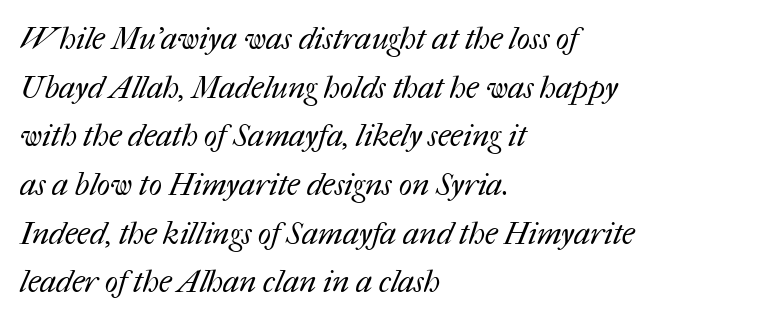
Q: Is the text bold? A: No.
Q: Is the text underlined? A: No.
Q: How is the paragraph aligned? A: Left-aligned.
Q: Is the spacing between letters normal or unusually wide? A: Normal.
Q: Is the spacing between lines tight, normal or loose? A: Normal.
Q: Width (condensed, normal, or wide)? A: Normal.
Q: Stroke contrast? A: Medium.
Q: x-height? A: Medium.
Q: Monospaced? A: No.
